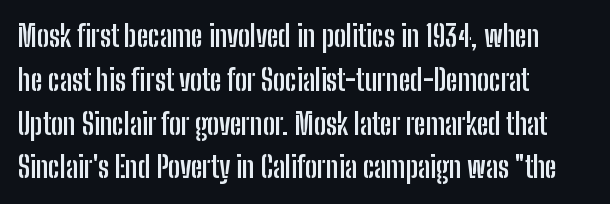
{"serif": "no", "italic": "no", "bold": "yes", "weight": "semibold", "width": "condensed", "stroke_contrast": "low", "x_height": "medium", "monospaced": "no", "underline": "no", "align": "left", "line_spacing": "normal", "line_spacing_ratio": 1.51, "letter_spacing": "normal", "letter_spacing_em": 0.0, "glyph_px": 29}
